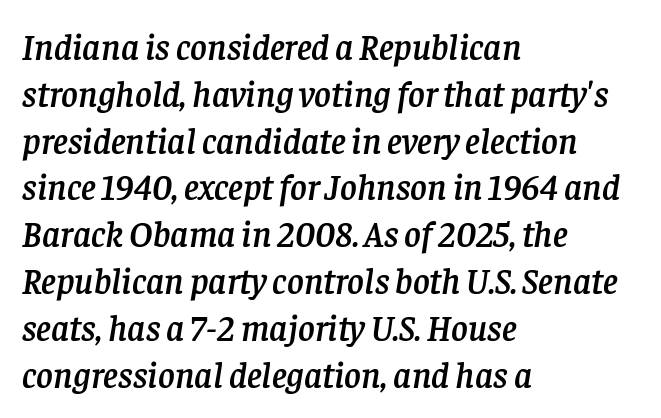
Q: Is the text italic (slanted)? A: Yes, it leans right by about 8 degrees.
Q: Is the typeface a serif or a sans-serif typeface? A: Serif.
Q: Is the text underlined? A: No.
Q: How is the paragraph aligned? A: Left-aligned.
Q: Is the spacing between letters normal or unusually wide? A: Normal.
Q: Is the spacing between lines tight, normal or loose? A: Normal.
Q: Width (condensed, normal, or wide)? A: Normal.
Q: Stroke contrast? A: Low.
Q: x-height? A: Large.
Q: Monospaced? A: No.
